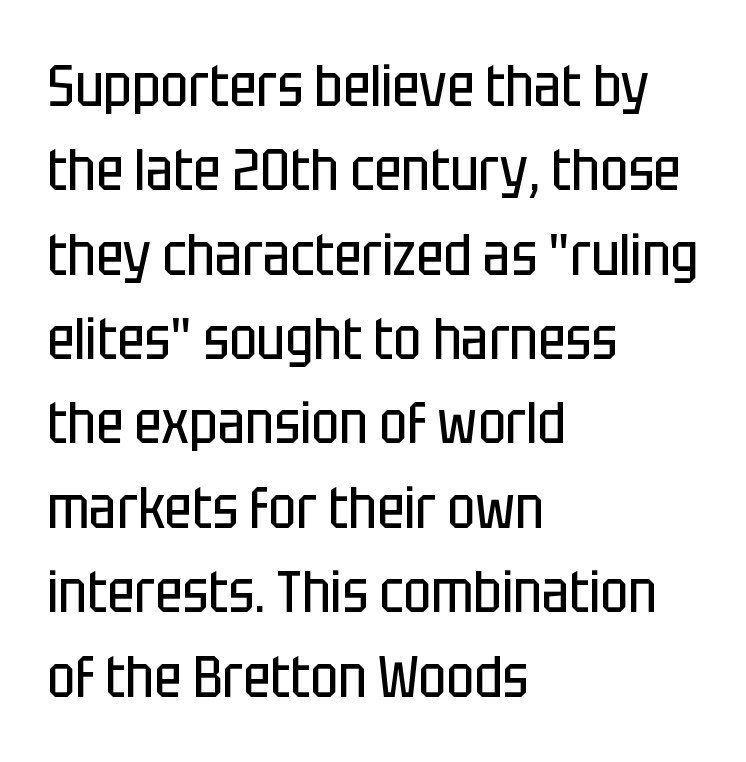
Type without underlining. In terms of letterspacing, this is plain default setting. Think of a printed novel: that variable character pitch is what you see here. The characters are drawn with everyday or finer stroke widths. Typographically, this falls in the sans-serif category.
